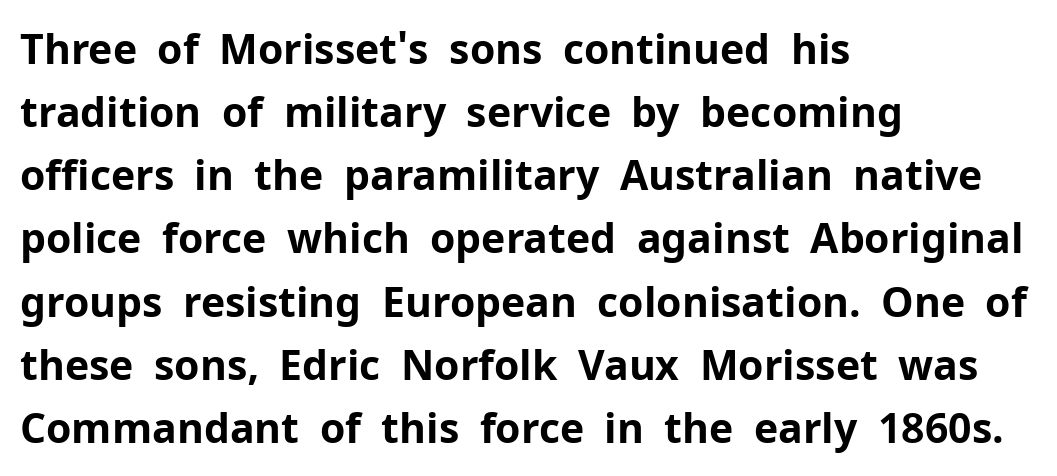
{"serif": "no", "italic": "no", "bold": "yes", "weight": "bold", "width": "normal", "stroke_contrast": "low", "x_height": "medium", "monospaced": "no", "underline": "no", "align": "left", "line_spacing": "normal", "line_spacing_ratio": 1.54, "letter_spacing": "normal", "letter_spacing_em": 0.0, "glyph_px": 41}
